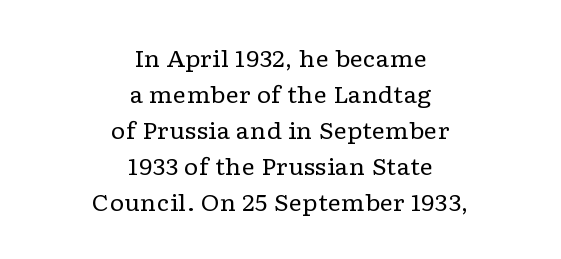
Each row of text sits above clean, open space. In terms of leading, this rendering sits right in the middle. The passage is arranged like a title page — every line centered. Students, note that the glyphs here touch the page at normal intervals. Heaviness? Minimal to ordinary, like unemphasized prose.
